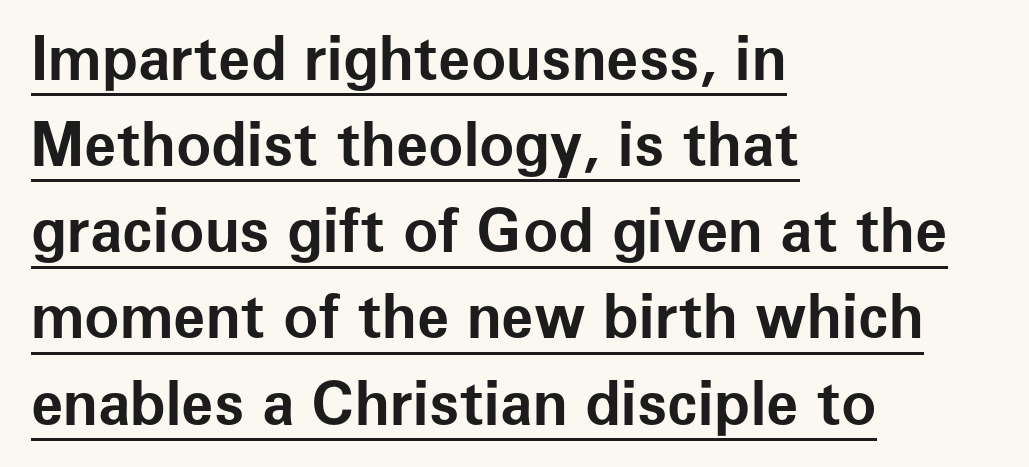
{"serif": "no", "italic": "no", "bold": "yes", "weight": "bold", "width": "normal", "stroke_contrast": "low", "x_height": "medium", "monospaced": "no", "underline": "yes", "align": "left", "line_spacing": "normal", "line_spacing_ratio": 1.46, "letter_spacing": "normal", "letter_spacing_em": 0.0, "glyph_px": 59}
